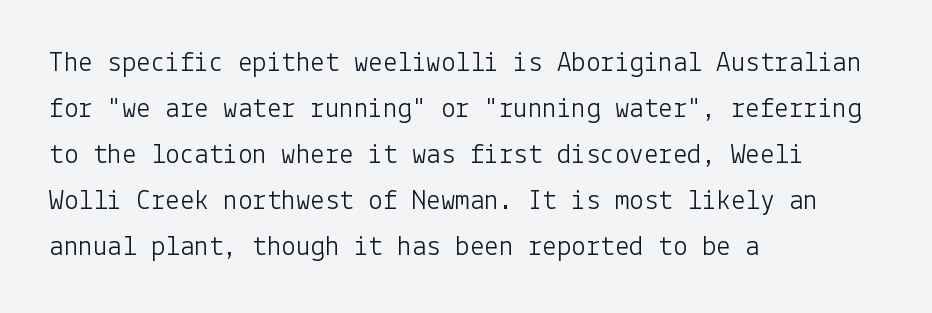
{"serif": "no", "italic": "no", "bold": "no", "weight": "light", "width": "normal", "stroke_contrast": "low", "x_height": "medium", "underline": "no", "align": "left", "line_spacing": "normal", "line_spacing_ratio": 1.59, "letter_spacing": "normal", "letter_spacing_em": 0.0, "glyph_px": 29}
